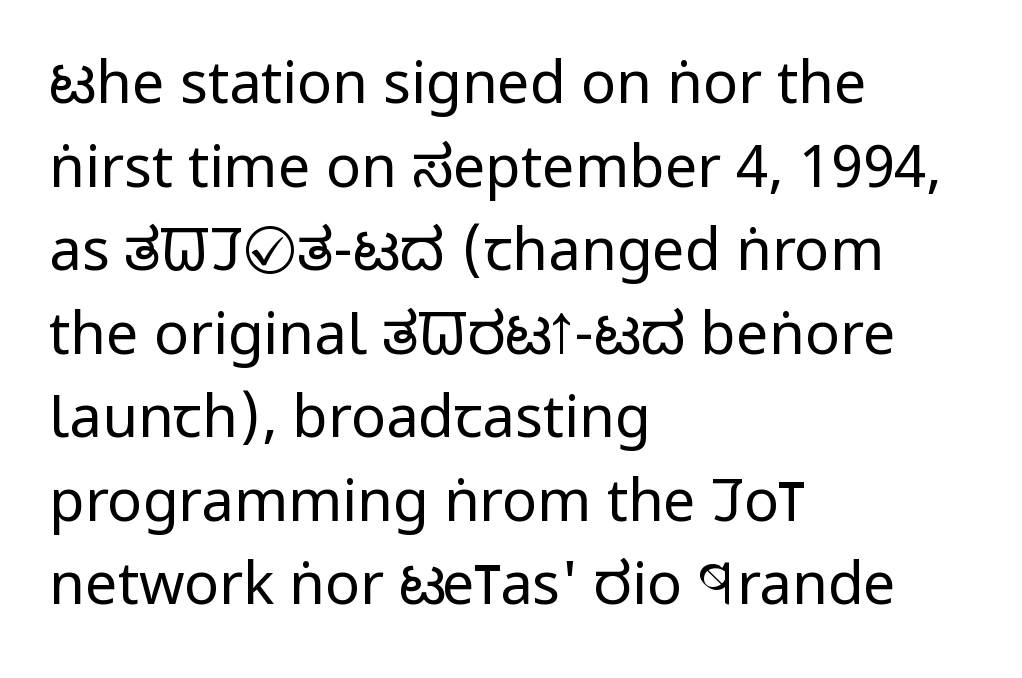
Q: Is the text bold? A: No.
Q: Is the text italic (slanted)? A: No, it is upright.
Q: Is the typeface a serif or a sans-serif typeface? A: Sans-serif.
Q: Is the text underlined? A: No.
Q: How is the paragraph aligned? A: Left-aligned.
Q: Is the spacing between letters normal or unusually wide? A: Normal.
Q: Is the spacing between lines tight, normal or loose? A: Normal.
Q: Width (condensed, normal, or wide)? A: Condensed.
Q: Stroke contrast? A: Low.
Q: x-height? A: Large.
Q: Monospaced? A: No.
